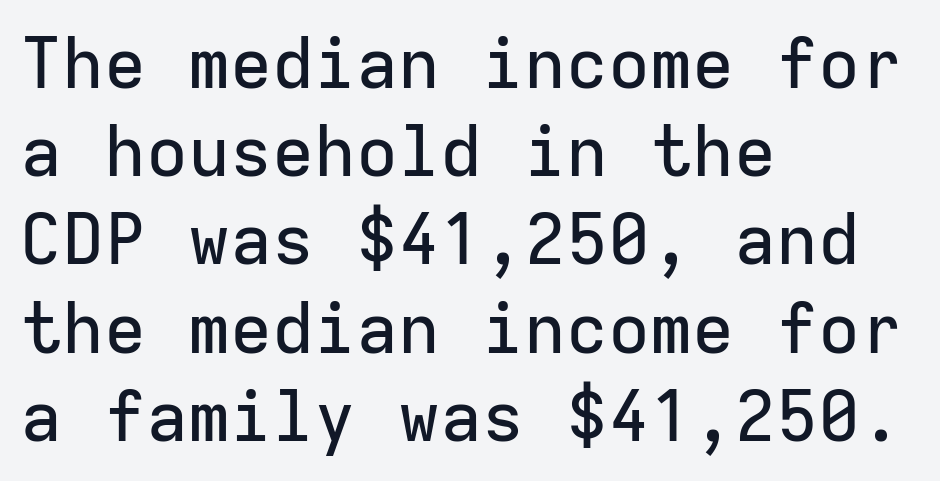
The image shows 70 px sans-serif type, upright, monospaced; set left-aligned, normal line spacing (1.26x), normal letter spacing, not underlined; low stroke contrast and a medium x-height.
